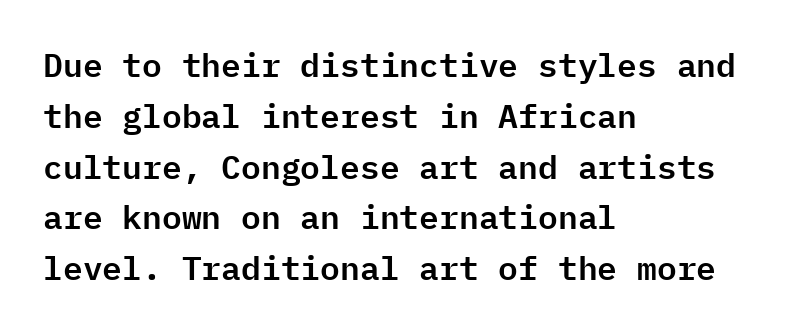
Letter spacing: default. The lines are quadded left. This sample uses a sans-serif face. Each letter, wide or thin by design, is forced into the same width here. If you drew a line through each stem, it would be perfectly vertical.
